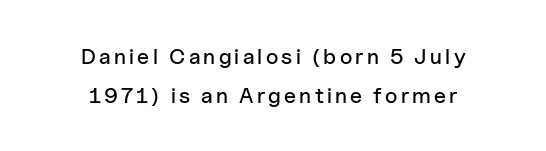
Reading down the block, each line starts at a different indent, mirrored at its end. Ordinary non-slanted type is in use. The space directly below the letters is spotless.
